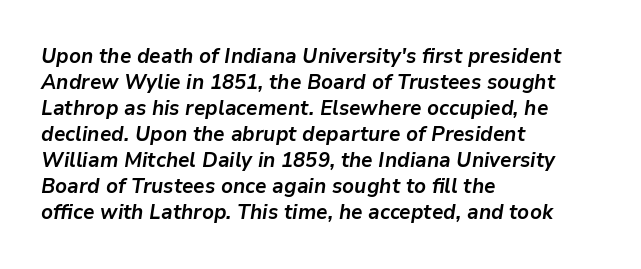
The image shows 21 px bold type, italic (leaning right); set left-aligned, line spacing 1.24x, normal letter spacing, not underlined.
